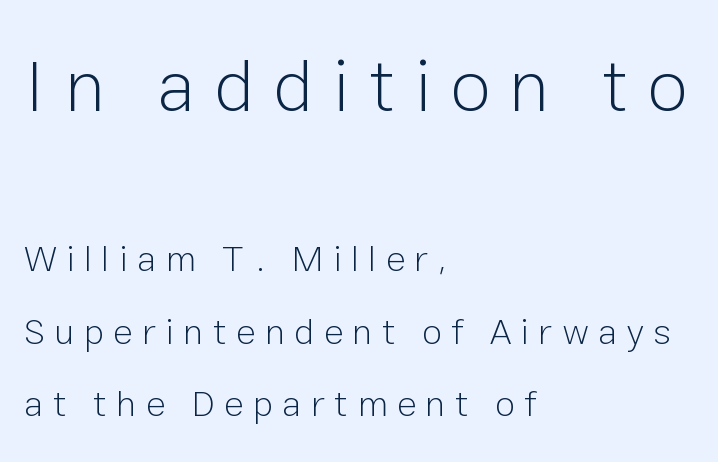
Airy leading. The rendering uses natural spacing where letterforms have individual widths. The cut favours lightness, reaching ordinary text weight at its darkest. Characters remain perfectly vertical along every line.
